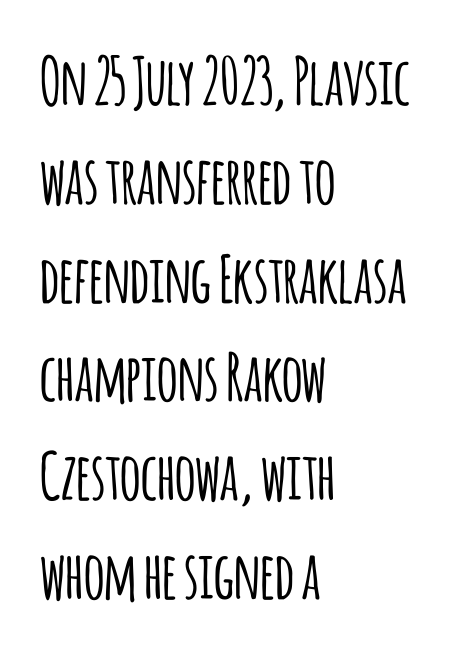
{"serif": "no", "italic": "no", "width": "condensed", "stroke_contrast": "low", "x_height": "large", "monospaced": "no", "underline": "no", "align": "left", "line_spacing": "normal", "line_spacing_ratio": 1.52, "letter_spacing": "normal", "letter_spacing_em": 0.0, "glyph_px": 65}
